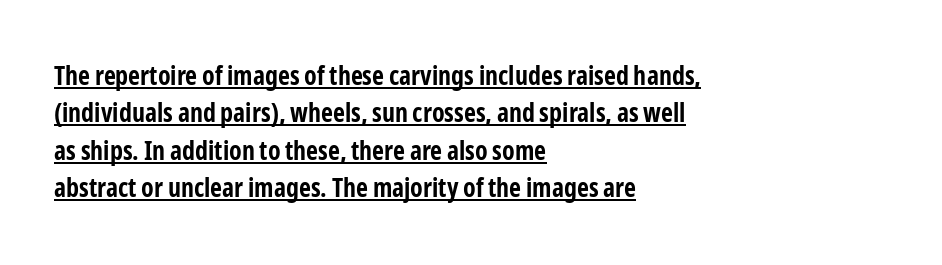
The passage shown is emphatically bold. What decoration does the sample have? An underline. Short and long lines alike share a common starting point at left. Ordinary non-slanted type is in use. Notice how descenders clear the ascenders below comfortably — that's standard leading. Between one letter and the next there's only the usual sliver of space.
